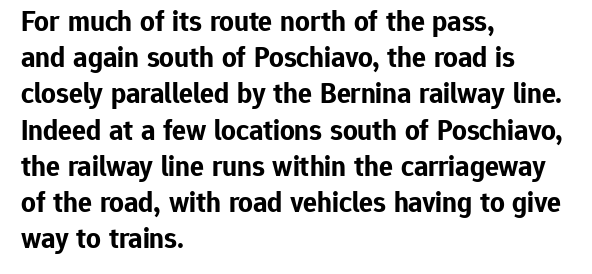
{"serif": "no", "italic": "no", "bold": "yes", "weight": "bold", "width": "normal", "stroke_contrast": "low", "x_height": "medium", "monospaced": "no", "underline": "no", "align": "left", "line_spacing": "normal", "line_spacing_ratio": 1.25, "letter_spacing": "normal", "letter_spacing_em": 0.0, "glyph_px": 29}
